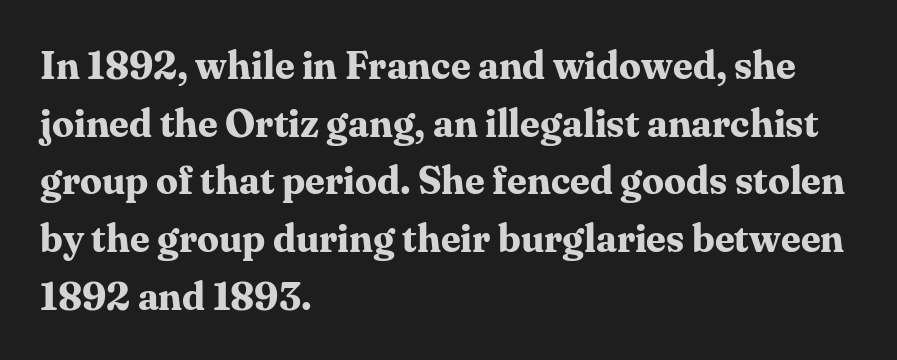
Posture: vertical. Varying glyph widths throughout — classic text-font behaviour. Inter-character spacing is left at the font's built-in metrics. The leading is moderate, giving the passage an even texture. Old-style or modern, the face here clearly has serifs.
